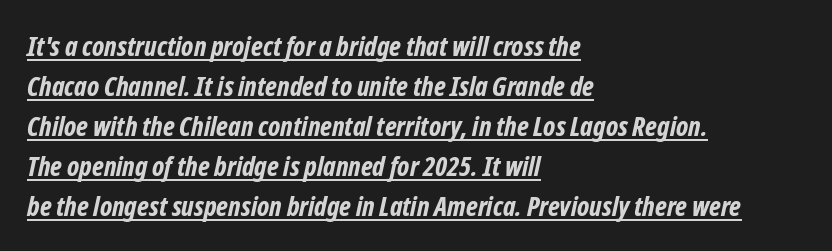
Words appear dense and cohesive because spacing is normal. These characters rest on top of a visible drawn line. The font is running at its bold setting. The designer left line spacing at the default. The lines are quadded left.
